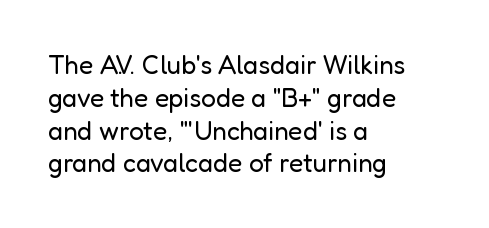
Check the space under the baseline: it is left empty. Posture: upright roman. Is the type heavy? It reads as light-to-regular instead. One-word summary of the alignment: left. The line-height multiplier appears to be the usual default.
